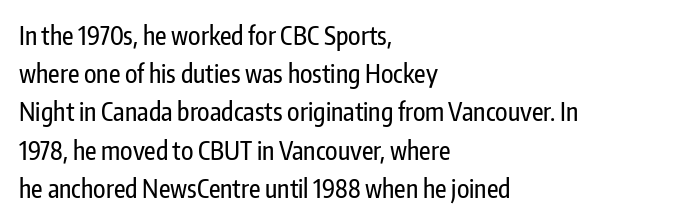
{"italic": "no", "underline": "no", "align": "left", "line_spacing": "normal", "line_spacing_ratio": 1.53, "letter_spacing": "normal", "letter_spacing_em": 0.0, "glyph_px": 25}
